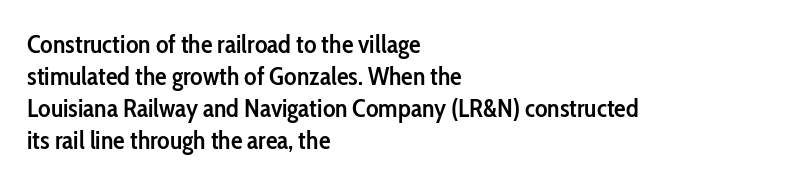
The image shows 26 px text type, upright; set left-aligned, line spacing 1.23x, normal letter spacing, not underlined.
